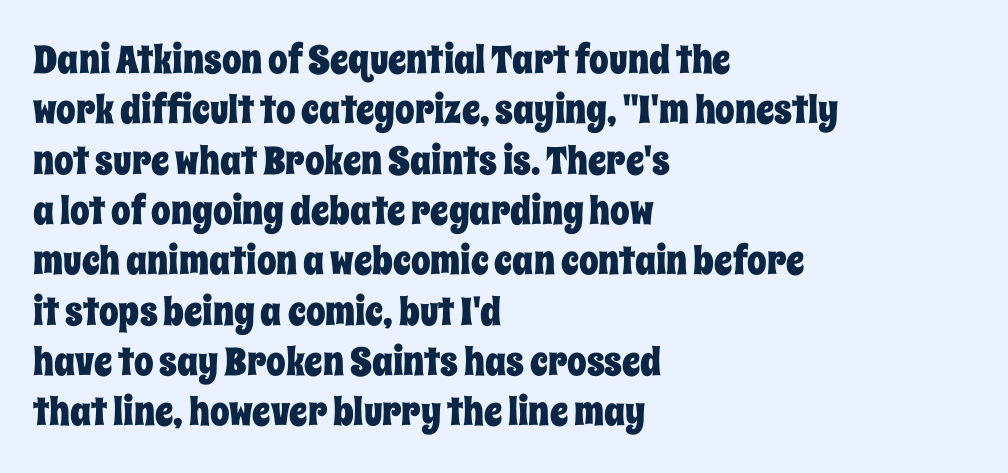
The image shows 39 px condensed type, upright; set left-aligned, normal line spacing (1.29x), normal letter spacing, not underlined; low stroke contrast and a large x-height.
